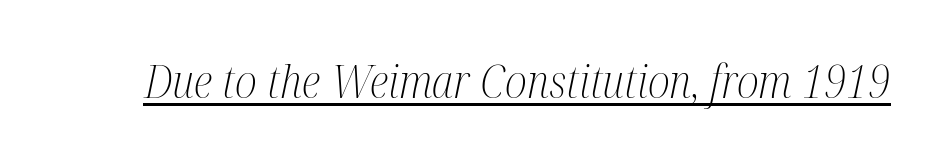
{"serif": "yes", "italic": "yes", "lean": "right", "slant_degrees": 12, "bold": "no", "weight": "light", "width": "condensed", "stroke_contrast": "medium", "x_height": "medium", "monospaced": "no", "underline": "yes", "letter_spacing": "normal", "letter_spacing_em": 0.0, "glyph_px": 45}
